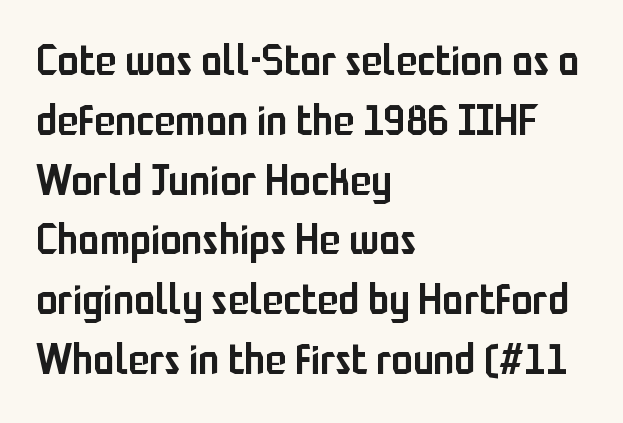
The image shows 43 px semibold, condensed sans-serif type, upright; set left-aligned, normal line spacing (1.39x), normal letter spacing, not underlined; low stroke contrast and a medium x-height.
